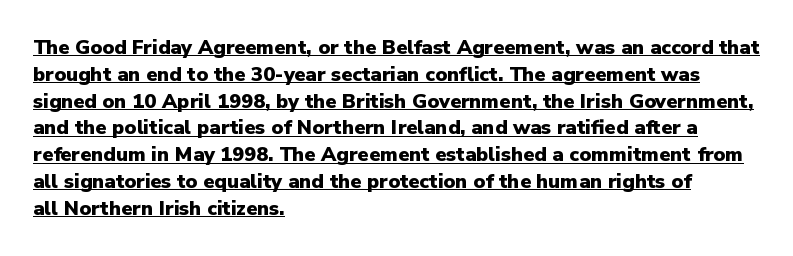
{"italic": "no", "bold": "yes", "underline": "yes", "align": "left", "line_spacing": "normal", "line_spacing_ratio": 1.34, "letter_spacing": "normal", "letter_spacing_em": 0.0, "glyph_px": 20}
